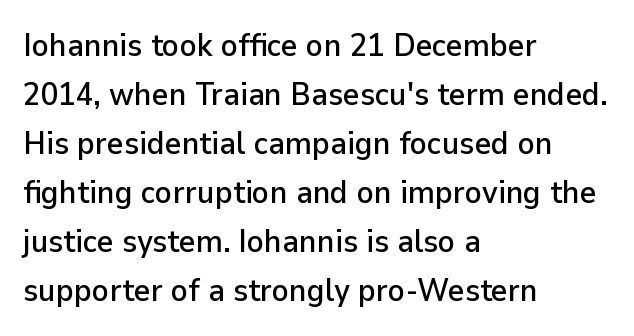
{"serif": "no", "italic": "no", "width": "normal", "stroke_contrast": "low", "x_height": "medium", "monospaced": "no", "underline": "no", "align": "left", "line_spacing": "normal", "line_spacing_ratio": 1.53, "letter_spacing": "normal", "letter_spacing_em": 0.0, "glyph_px": 32}
